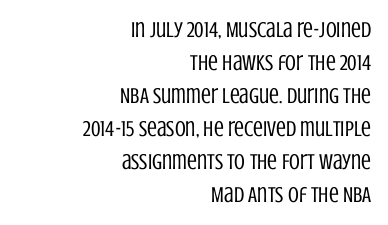
Q: Is the text bold? A: No.
Q: Is the text italic (slanted)? A: No, it is upright.
Q: Is the text underlined? A: No.
Q: How is the paragraph aligned? A: Right-aligned.
Q: Is the spacing between letters normal or unusually wide? A: Normal.
Q: Is the spacing between lines tight, normal or loose? A: Normal.
